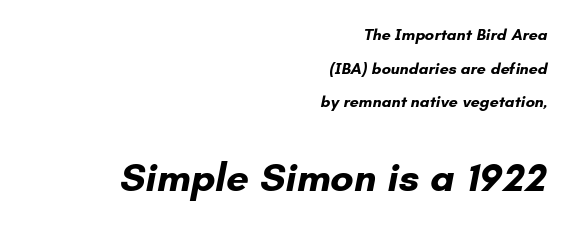
The image shows 40 px bold sans-serif type; set right-aligned, loose line spacing (2.1x), normal letter spacing, not underlined; the second (bottom) block is 2.5x larger; low stroke contrast and a small x-height.
